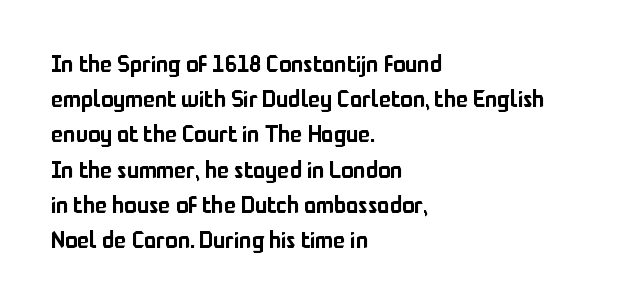
{"italic": "no", "underline": "no", "align": "left", "line_spacing": "normal", "line_spacing_ratio": 1.53, "letter_spacing": "normal", "letter_spacing_em": 0.0, "glyph_px": 23}
